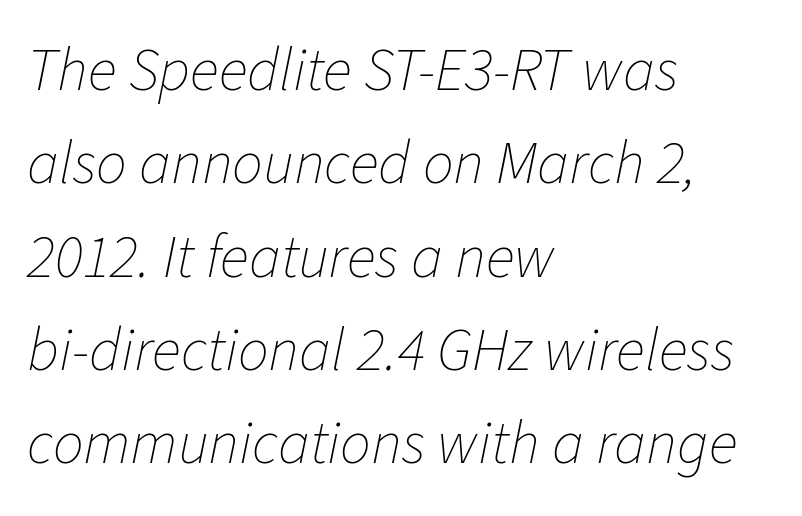
{"italic": "yes", "lean": "right", "slant_degrees": 11, "bold": "no", "weight": "thin", "width": "normal", "stroke_contrast": "low", "x_height": "medium", "monospaced": "no", "underline": "no", "align": "left", "line_spacing": "normal", "line_spacing_ratio": 1.53, "letter_spacing": "normal", "letter_spacing_em": 0.0, "glyph_px": 61}
